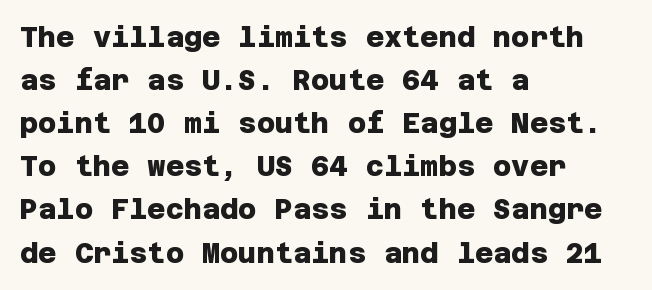
{"serif": "no", "bold": "yes", "weight": "heavy", "width": "normal", "stroke_contrast": "low", "x_height": "large", "underline": "no", "align": "left", "line_spacing": "normal", "line_spacing_ratio": 1.54, "letter_spacing": "normal", "letter_spacing_em": 0.0, "glyph_px": 28}
